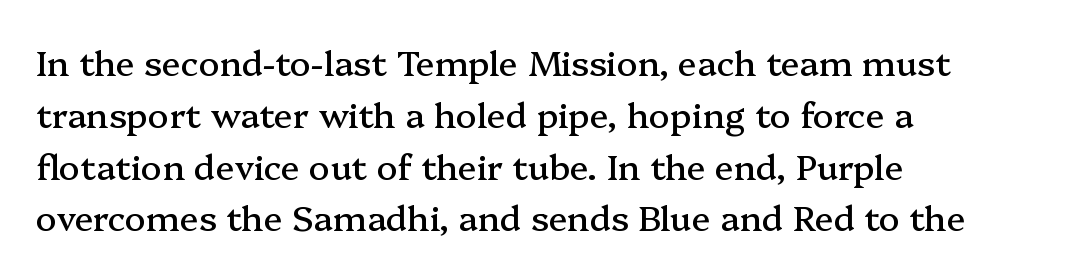
Q: Is the text italic (slanted)? A: No, it is upright.
Q: Is the typeface a serif or a sans-serif typeface? A: Serif.
Q: Is the text underlined? A: No.
Q: How is the paragraph aligned? A: Left-aligned.
Q: Is the spacing between letters normal or unusually wide? A: Normal.
Q: Is the spacing between lines tight, normal or loose? A: Normal.
Q: Width (condensed, normal, or wide)? A: Normal.
Q: Stroke contrast? A: Medium.
Q: x-height? A: Medium.
Q: Monospaced? A: No.
